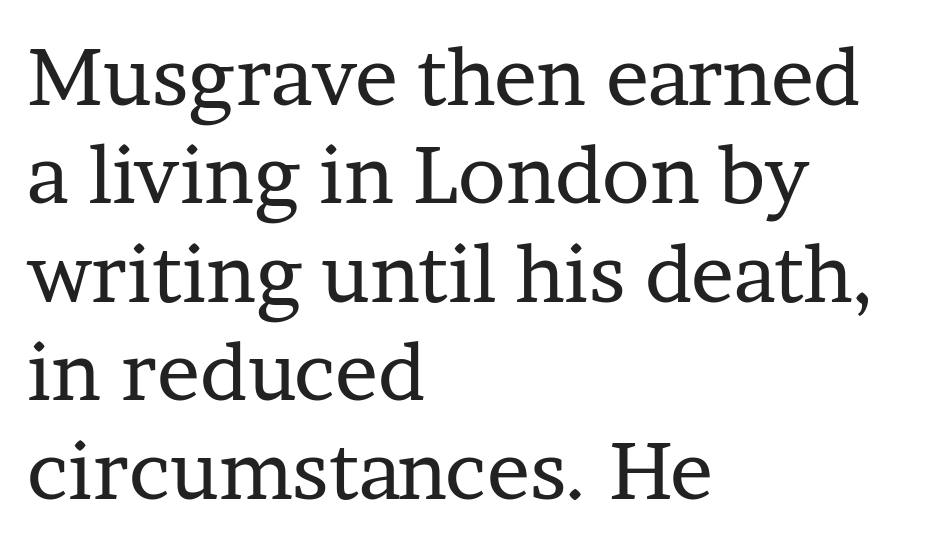
Q: Is the text bold? A: No.
Q: Is the text italic (slanted)? A: No, it is upright.
Q: Is the typeface a serif or a sans-serif typeface? A: Serif.
Q: Is the text underlined? A: No.
Q: How is the paragraph aligned? A: Left-aligned.
Q: Is the spacing between letters normal or unusually wide? A: Normal.
Q: Width (condensed, normal, or wide)? A: Normal.
Q: Stroke contrast? A: Low.
Q: x-height? A: Medium.
Q: Monospaced? A: No.
